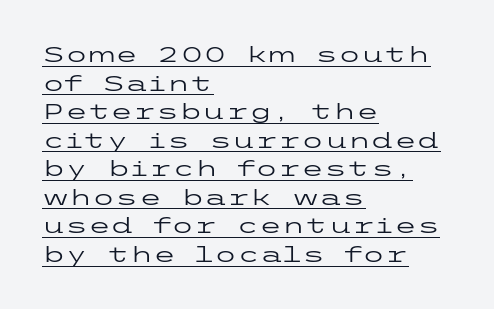
Every word sits above its own underline. A light-to-regular cut is what we see here. Words appear dense and cohesive because spacing is normal. This is the regular roman posture of the typeface.
